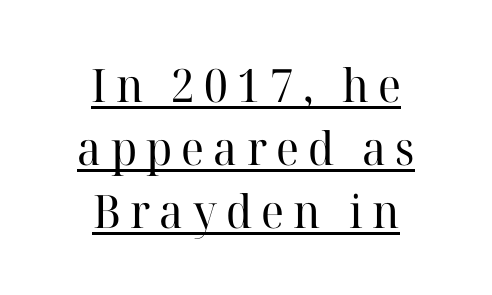
The designer went with a serif here, giving each stem small feet. Do the characters align in a grid? No, the font is proportional. Each new line begins a customary step beneath the previous one. Weight class: somewhere from thin through regular.
